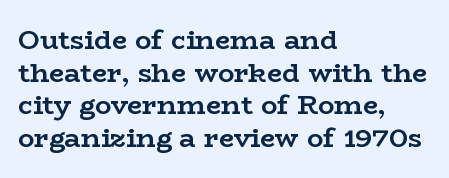
The image shows 27 px bold type, upright; set left-aligned, line spacing 1.21x, normal letter spacing, not underlined.
